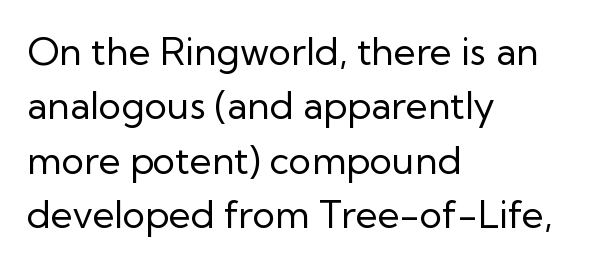
{"serif": "no", "italic": "no", "bold": "no", "weight": "regular", "width": "normal", "stroke_contrast": "low", "x_height": "medium", "monospaced": "no", "underline": "no", "align": "left", "line_spacing": "normal", "line_spacing_ratio": 1.43, "letter_spacing": "normal", "letter_spacing_em": 0.0, "glyph_px": 38}
